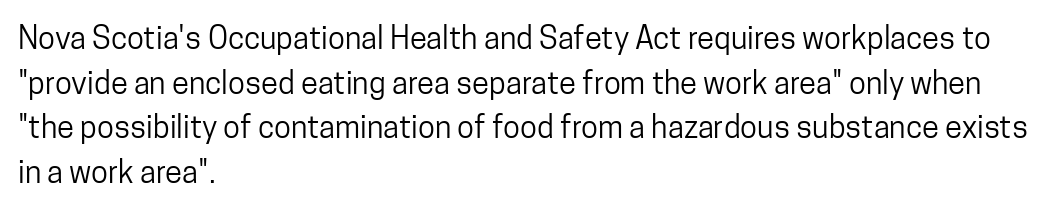
{"serif": "no", "italic": "no", "bold": "no", "weight": "regular", "width": "condensed", "stroke_contrast": "low", "x_height": "medium", "monospaced": "no", "underline": "no", "align": "left", "line_spacing": "normal", "line_spacing_ratio": 1.44, "letter_spacing": "normal", "letter_spacing_em": 0.0, "glyph_px": 31}
